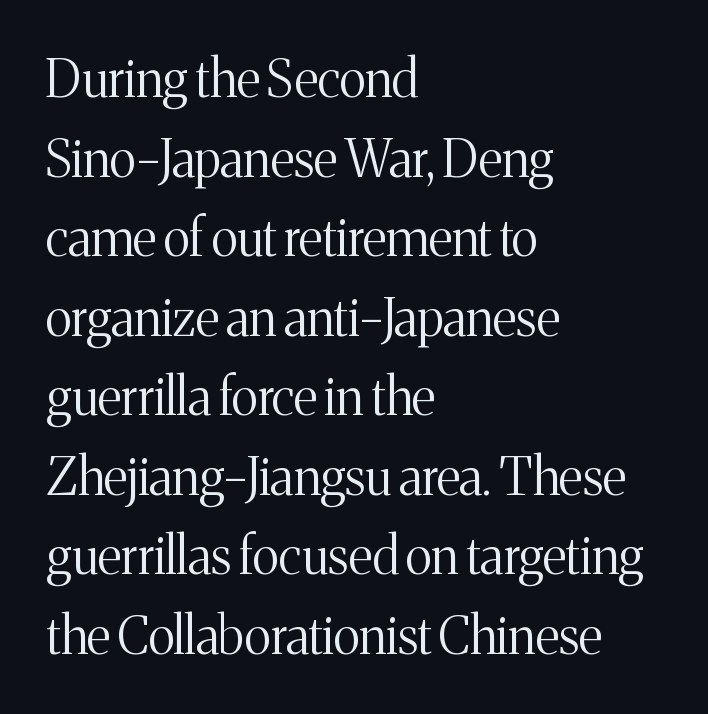
{"serif": "yes", "italic": "no", "bold": "no", "weight": "light", "width": "normal", "stroke_contrast": "medium", "x_height": "medium", "monospaced": "no", "underline": "no", "align": "left", "line_spacing": "normal", "line_spacing_ratio": 1.56, "letter_spacing": "normal", "letter_spacing_em": 0.0, "glyph_px": 51}
